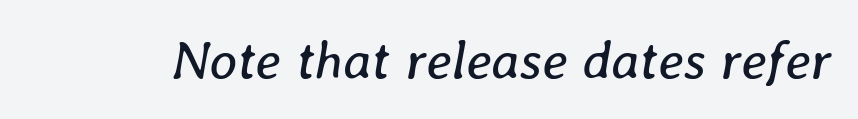
You could not count columns in this text — the font is proportionally spaced. If you drew a line through each stem, it would be angled. Glance below the letters and you will spot only blank space. Each word holds together tightly as a unit, with standard inter-letter gaps. Stem width sits at or under what a default text font uses.
